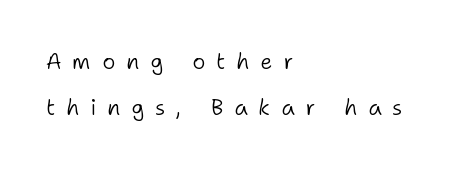
{"italic": "no", "bold": "no", "underline": "no", "align": "left", "line_spacing": "loose", "line_spacing_ratio": 2.11, "letter_spacing": "wide", "letter_spacing_em": 0.49, "glyph_px": 22}
